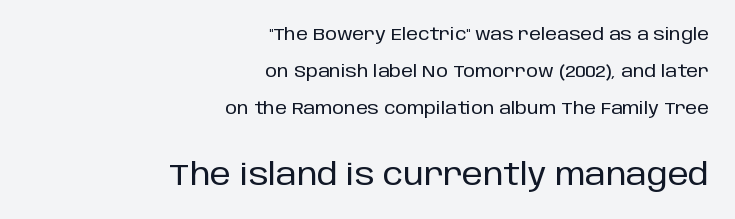
Q: Is the text italic (slanted)? A: No, it is upright.
Q: Is the typeface a serif or a sans-serif typeface? A: Sans-serif.
Q: Is the text underlined? A: No.
Q: How is the paragraph aligned? A: Right-aligned.
Q: Is the spacing between letters normal or unusually wide? A: Normal.
Q: Is the spacing between lines tight, normal or loose? A: Loose.
Q: Which block of text is set in a larger size, the first (top) or the second (bottom)? A: The second (bottom) one.
Q: Width (condensed, normal, or wide)? A: Normal.
Q: Stroke contrast? A: Low.
Q: x-height? A: Large.
Q: Monospaced? A: No.
